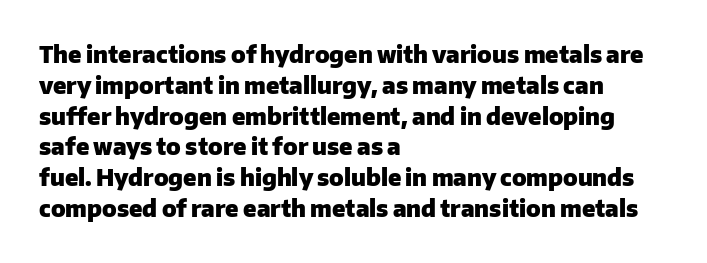
It's the straight-up-and-down kind of type. Descender tails drop into unmarked territory. Weight check: bold — yes, fully. Line beginnings align vertically; line endings do not.
